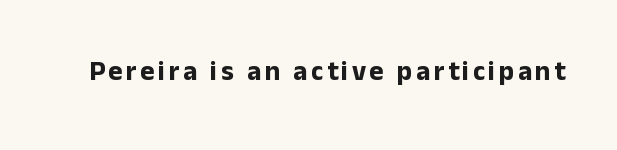
The image shows 27 px bold type, upright; set not underlined.
